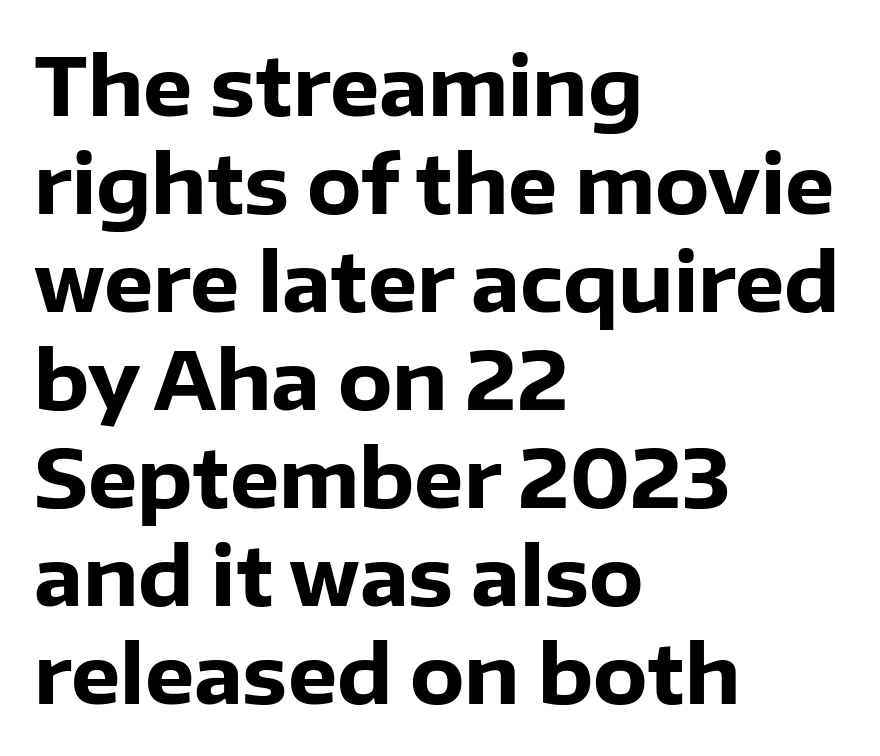
Q: Is the text bold? A: Yes.
Q: Is the text italic (slanted)? A: No, it is upright.
Q: Is the typeface a serif or a sans-serif typeface? A: Sans-serif.
Q: Is the text underlined? A: No.
Q: How is the paragraph aligned? A: Left-aligned.
Q: Is the spacing between letters normal or unusually wide? A: Normal.
Q: Width (condensed, normal, or wide)? A: Normal.
Q: Stroke contrast? A: Low.
Q: x-height? A: Medium.
Q: Monospaced? A: No.
